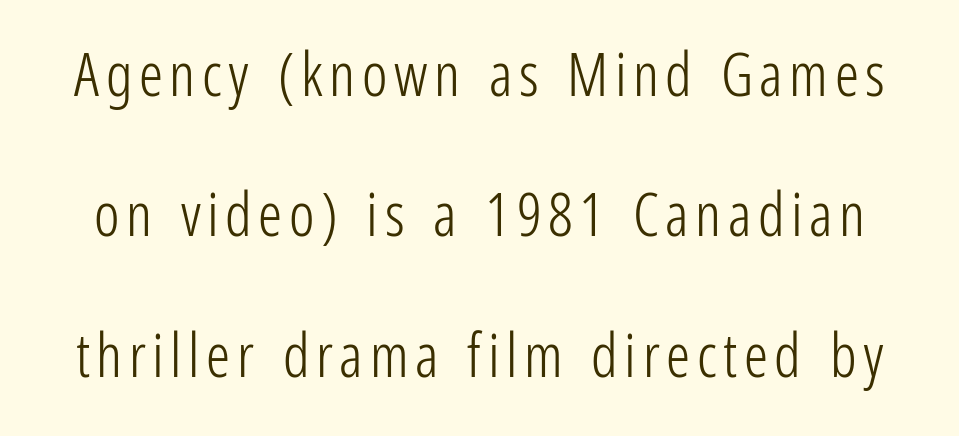
The image shows 60 px light, condensed sans-serif type, upright; set loose line spacing (2.34x), not underlined; low stroke contrast and a medium x-height.
